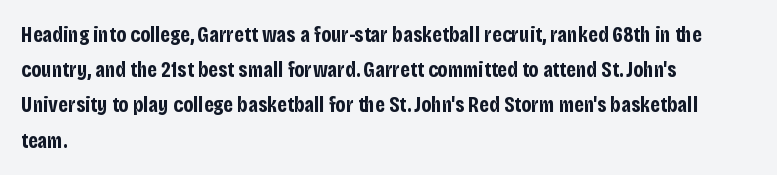
Q: Is the text bold? A: Yes.
Q: Is the text italic (slanted)? A: No, it is upright.
Q: Is the text underlined? A: No.
Q: How is the paragraph aligned? A: Left-aligned.
Q: Is the spacing between letters normal or unusually wide? A: Normal.
Q: Is the spacing between lines tight, normal or loose? A: Normal.
